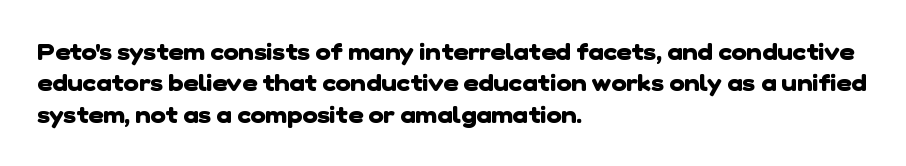
Q: Is the text bold? A: Yes.
Q: Is the text underlined? A: No.
Q: How is the paragraph aligned? A: Left-aligned.
Q: Is the spacing between letters normal or unusually wide? A: Normal.
Q: Is the spacing between lines tight, normal or loose? A: Normal.
